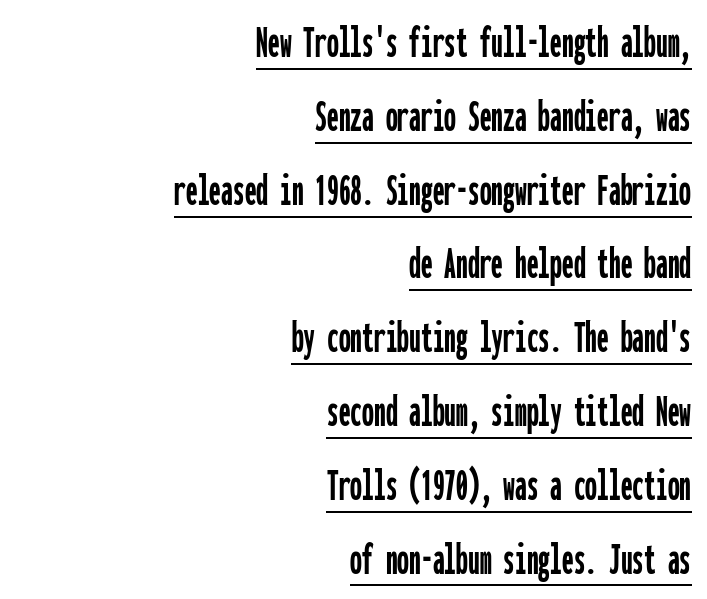
{"serif": "no", "italic": "no", "width": "condensed", "stroke_contrast": "low", "x_height": "medium", "monospaced": "yes", "underline": "yes", "align": "right", "line_spacing": "normal", "line_spacing_ratio": 1.57, "letter_spacing": "normal", "letter_spacing_em": 0.0, "glyph_px": 47}
